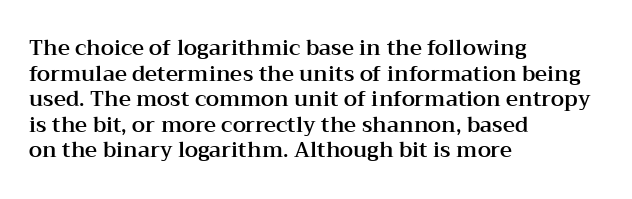
Line beginnings align vertically; line endings do not. Posture: vertical. A typesetter would call this zero additional tracking. The baseline area is clear.
